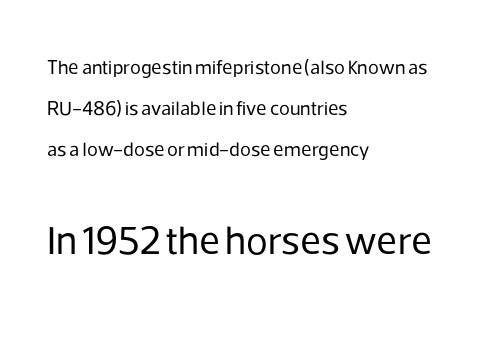
Nope, not italic — everything's standing straight. The rag falls on the right side of this text block. A student would notice the bottom passage is typeset larger than what precedes it. Character widths vary here, with narrow letters taking less room than wide ones. How are the letters spaced? Ordinarily, with no added tracking.
